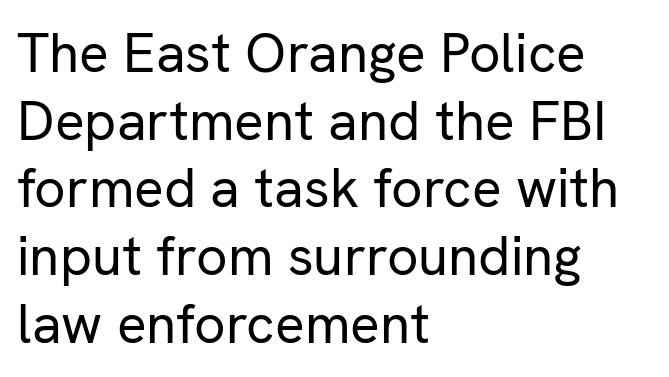
Varying glyph widths throughout — classic text-font behaviour. A bare baseline throughout the passage. Posture: vertical. Is this a heavy cut? Hardly; it is regular or lighter. The face used here is a sans, in the tradition of grotesques and geometrics.
